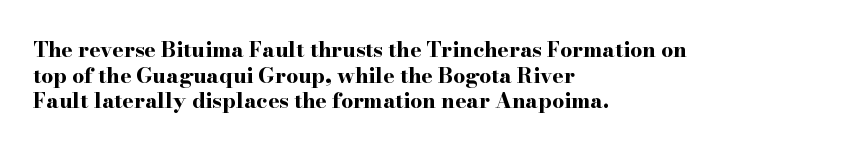
The image shows 21 px bold type, upright; set left-aligned, line spacing 1.22x, normal letter spacing, not underlined.
